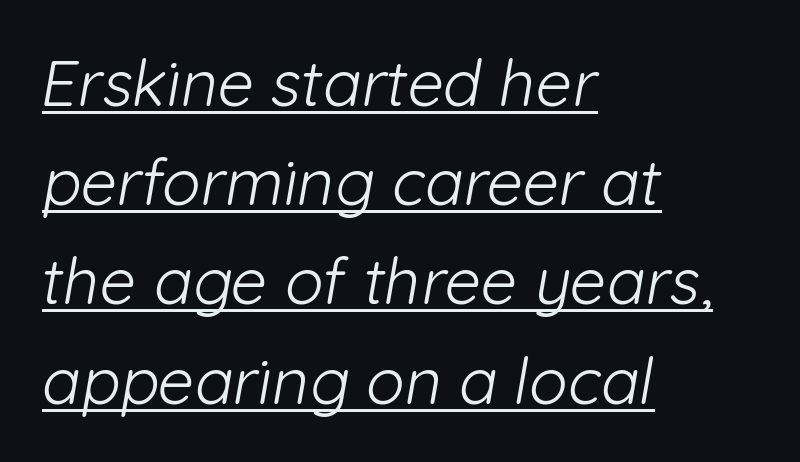
{"serif": "no", "bold": "no", "weight": "light", "width": "normal", "stroke_contrast": "low", "x_height": "medium", "monospaced": "no", "underline": "yes", "align": "left", "line_spacing": "normal", "line_spacing_ratio": 1.55, "letter_spacing": "normal", "letter_spacing_em": 0.0, "glyph_px": 64}
